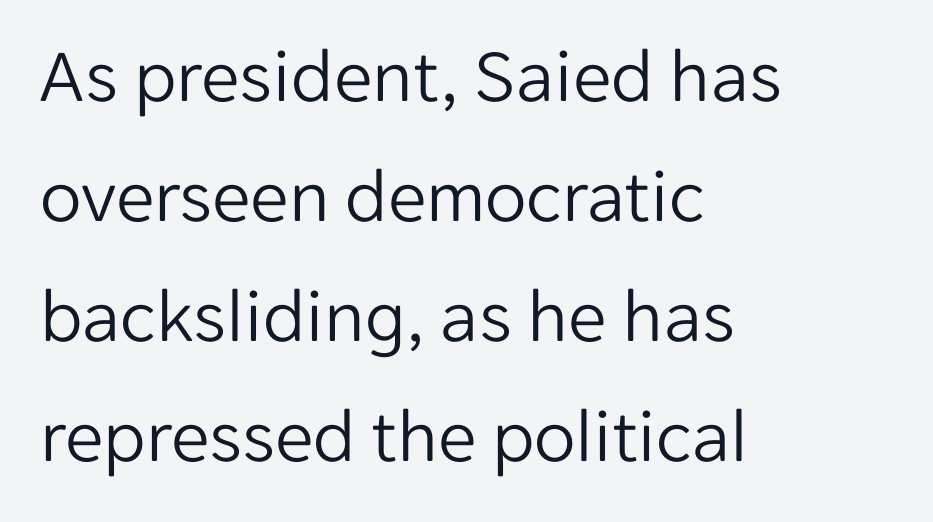
{"serif": "no", "italic": "no", "bold": "no", "weight": "light", "width": "normal", "stroke_contrast": "low", "x_height": "medium", "monospaced": "no", "underline": "no", "align": "left", "line_spacing": "normal", "line_spacing_ratio": 1.56, "letter_spacing": "normal", "letter_spacing_em": 0.0, "glyph_px": 77}
